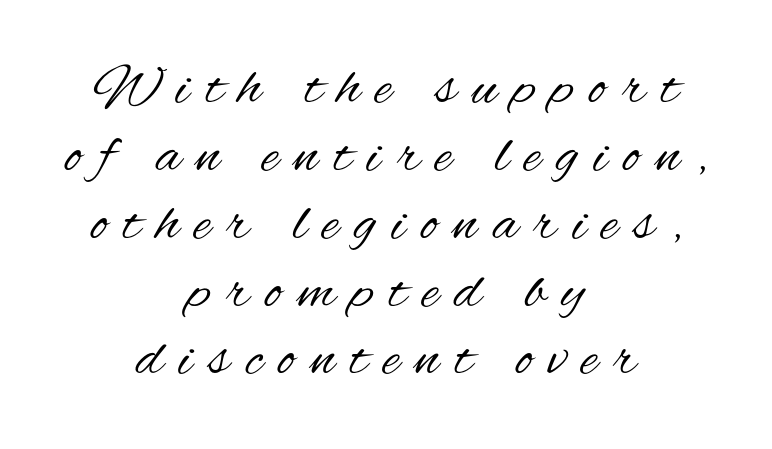
A typesetter would label this face a sans. The letterforms stand isolated, each surrounded by extra space. Proportional: the letters do not fall into vertical columns. The space directly below the letters is spotless. Stroke thickness stays within the range of a standard reading face or lighter.
